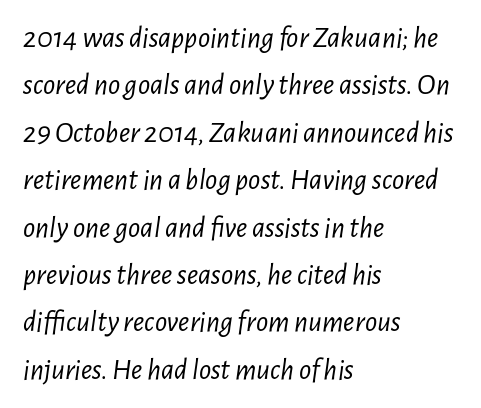
The image shows 30 px light, condensed type, italic (leaning right); set left-aligned, normal line spacing (1.58x), normal letter spacing, not underlined; low stroke contrast and a medium x-height.
